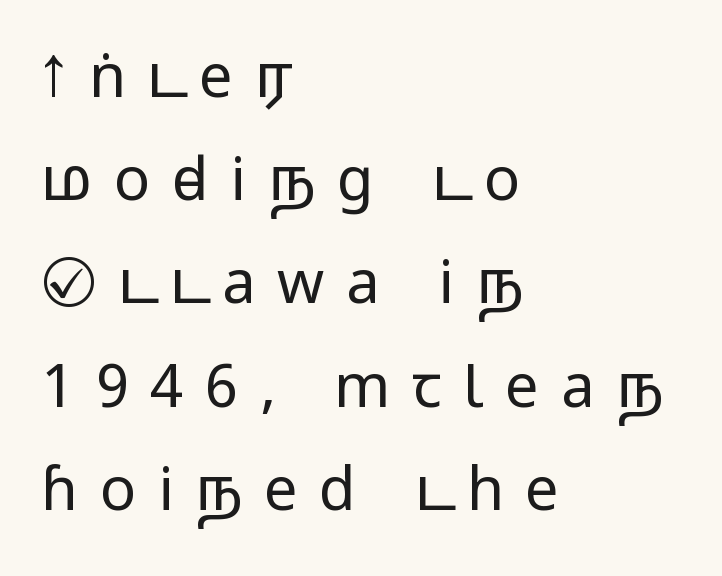
The image shows 60 px regular-weight, wide sans-serif type, upright; set left-aligned, line spacing 1.72x, unusually wide letter spacing (+0.36 em), not underlined; low stroke contrast and a medium x-height.
